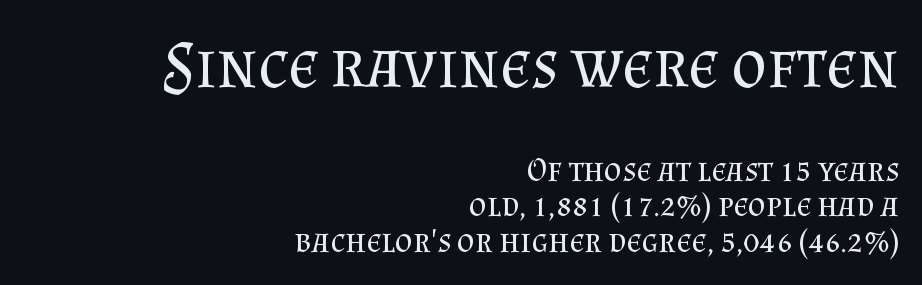
You can tell it's not italic because the verticals are truly vertical. Rows of type sit shoulder to shoulder in the vertical direction. Observe the ordinary spacing: letters are neighbours, not strangers. This rendering employs a face with finishing strokes, i.e., a serif. Line ends are locked; line starts wander. These glyphs show unthickened strokes, regular width or finer.
